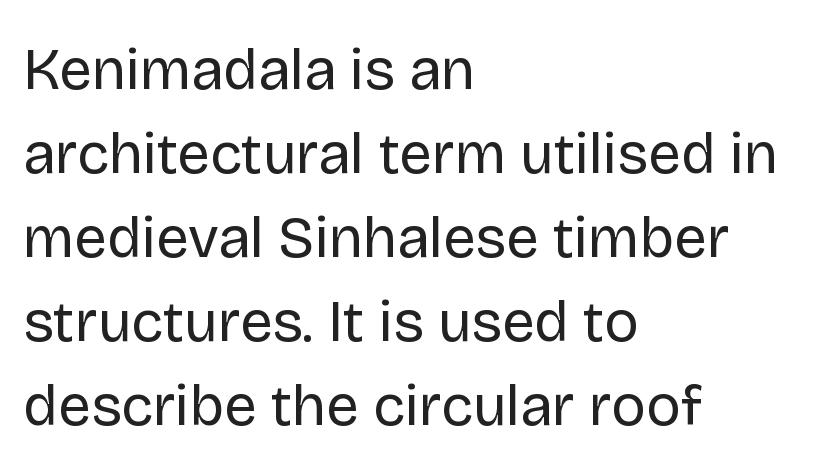
The image shows 58 px regular-weight sans-serif type, upright; set left-aligned, normal line spacing (1.45x), normal letter spacing, not underlined; low stroke contrast and a large x-height.
